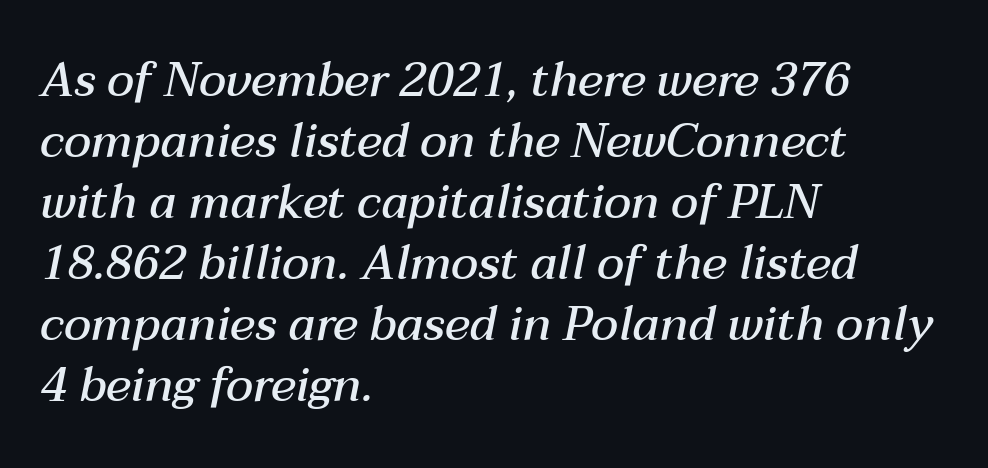
Between one letter and the next there's only the usual sliver of space. The words here are not underlined. It's the slanting kind of type. The face used here is a semibold: visibly heavier than regular, lighter than bold. Normally led — the rows are evenly, conventionally spaced.
